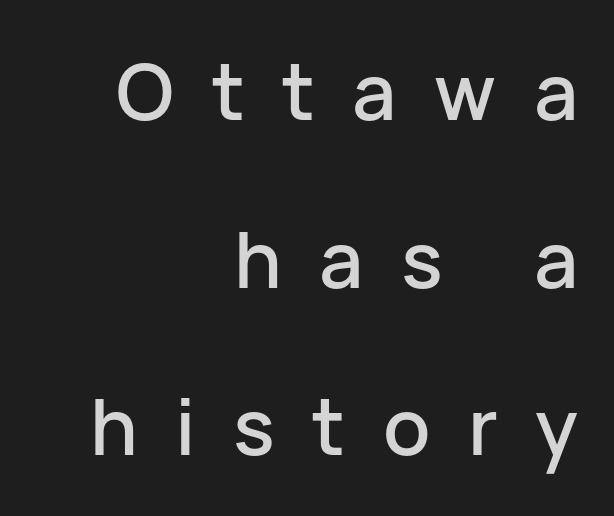
{"serif": "no", "italic": "no", "width": "normal", "stroke_contrast": "low", "x_height": "medium", "monospaced": "no", "underline": "no", "align": "right", "line_spacing": "loose", "line_spacing_ratio": 2.15, "letter_spacing": "wide", "letter_spacing_em": 0.48, "glyph_px": 78}
